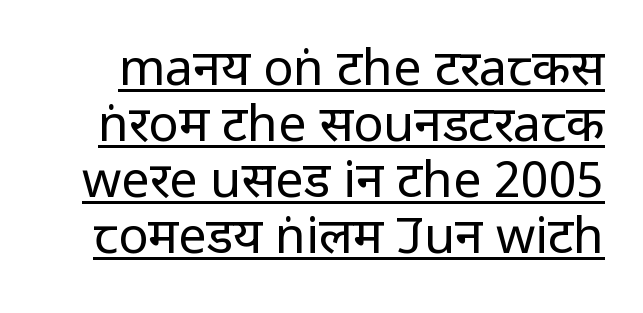
I'd call this a sans setting — the letters go barefoot. Leading: reduced. The weight would be labelled regular, book, light, or lighter still. The passage shown is typed in a proportional face where columns would drift.
